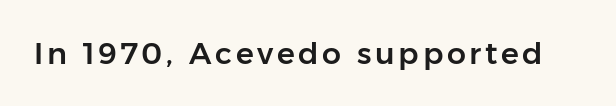
The image shows 30 px sans-serif type, upright; set not underlined; low stroke contrast and a medium x-height.
